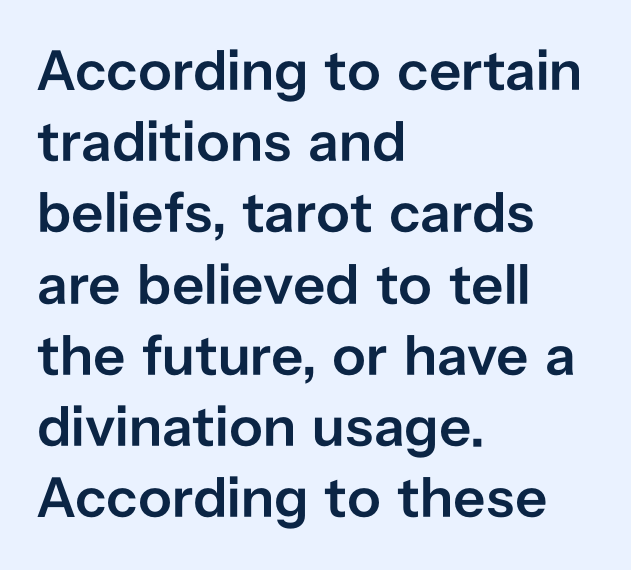
{"serif": "no", "italic": "no", "bold": "semi", "weight": "semibold", "width": "normal", "stroke_contrast": "low", "x_height": "medium", "monospaced": "no", "underline": "no", "align": "left", "line_spacing": "normal", "line_spacing_ratio": 1.25, "letter_spacing": "normal", "letter_spacing_em": 0.0, "glyph_px": 57}
